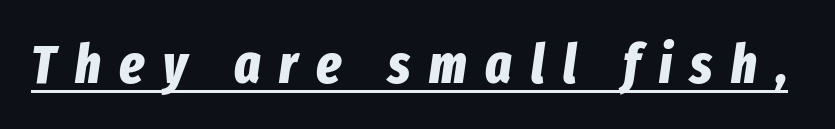
Is the type slanted? Yes — the strokes lean at a clear angle. Do the characters align in a grid? No, the font is proportional. The rendered words wear a rule along their underside. I'd describe the lettering as bold — thick and assertive. Here the glyphs are tracked loosely, breaking word shapes into spaced letters.
